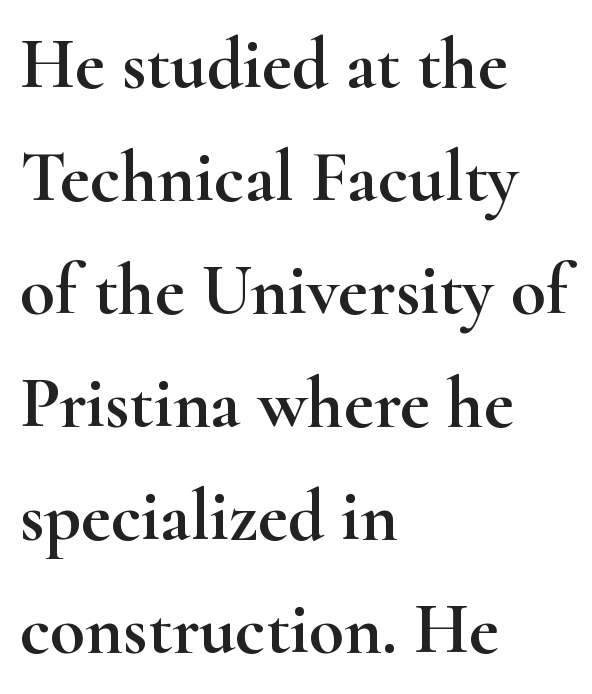
Q: Is the text italic (slanted)? A: No, it is upright.
Q: Is the typeface a serif or a sans-serif typeface? A: Serif.
Q: Is the text underlined? A: No.
Q: How is the paragraph aligned? A: Left-aligned.
Q: Is the spacing between letters normal or unusually wide? A: Normal.
Q: Is the spacing between lines tight, normal or loose? A: Normal.
Q: Width (condensed, normal, or wide)? A: Wide.
Q: Stroke contrast? A: High.
Q: x-height? A: Small.
Q: Monospaced? A: No.
